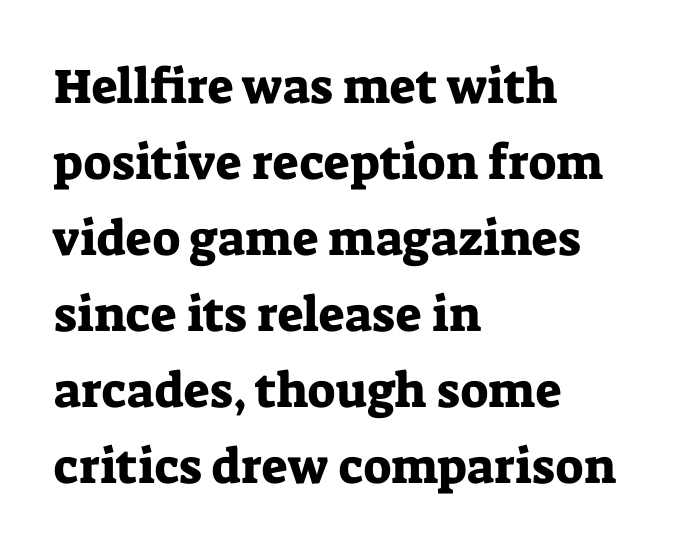
Q: Is the text italic (slanted)? A: No, it is upright.
Q: Is the typeface a serif or a sans-serif typeface? A: Serif.
Q: Is the text underlined? A: No.
Q: How is the paragraph aligned? A: Left-aligned.
Q: Is the spacing between letters normal or unusually wide? A: Normal.
Q: Is the spacing between lines tight, normal or loose? A: Normal.
Q: Width (condensed, normal, or wide)? A: Normal.
Q: Stroke contrast? A: Low.
Q: x-height? A: Medium.
Q: Monospaced? A: No.
